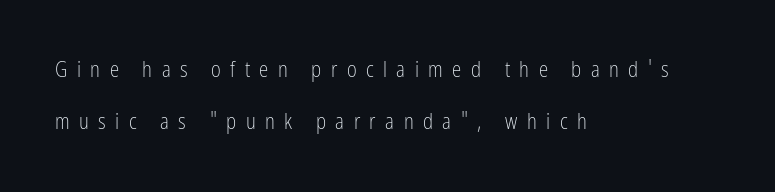
{"italic": "no", "bold": "no", "underline": "no", "align": "left", "line_spacing": "loose", "line_spacing_ratio": 2.46, "letter_spacing": "wide", "letter_spacing_em": 0.45, "glyph_px": 21}
